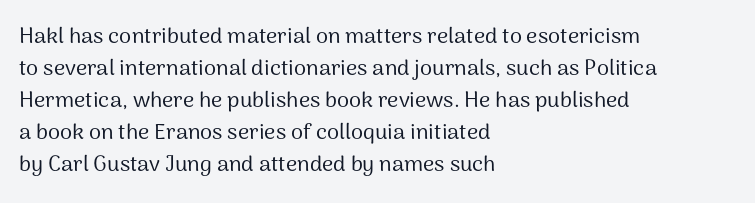
Q: Is the text bold? A: No.
Q: Is the text italic (slanted)? A: No, it is upright.
Q: Is the text underlined? A: No.
Q: How is the paragraph aligned? A: Left-aligned.
Q: Is the spacing between letters normal or unusually wide? A: Normal.
Q: Is the spacing between lines tight, normal or loose? A: Normal.
